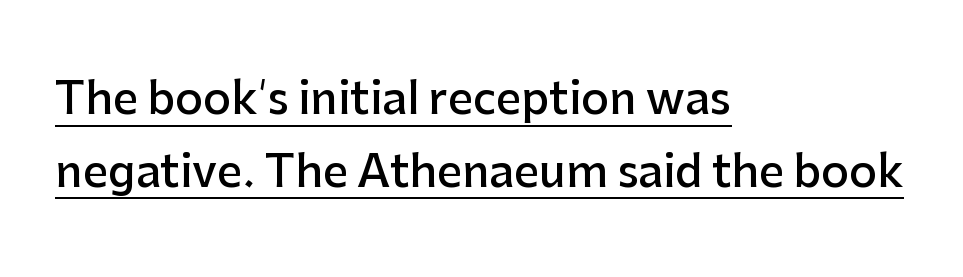
{"serif": "no", "italic": "no", "bold": "semi", "weight": "semibold", "width": "normal", "stroke_contrast": "low", "x_height": "medium", "monospaced": "no", "underline": "yes", "align": "left", "line_spacing": "normal", "line_spacing_ratio": 1.65, "letter_spacing": "normal", "letter_spacing_em": 0.0, "glyph_px": 44}
